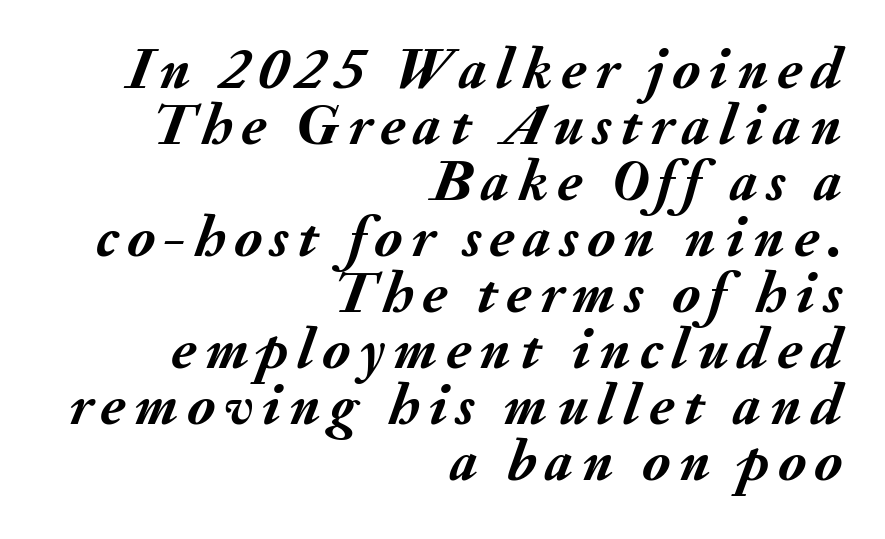
Q: Is the text bold? A: Yes.
Q: Is the text italic (slanted)? A: Yes, it leans right by about 20 degrees.
Q: Is the text underlined? A: No.
Q: How is the paragraph aligned? A: Right-aligned.
Q: Is the spacing between lines tight, normal or loose? A: Tight.
Q: Width (condensed, normal, or wide)? A: Normal.
Q: Stroke contrast? A: Medium.
Q: x-height? A: Small.
Q: Monospaced? A: No.
